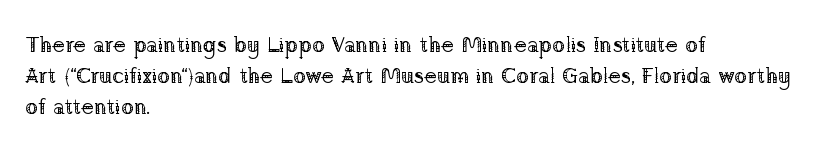
The words here are not underlined. Default kerning and tracking; the words read as compact shapes. The paragraph shown leans on its left margin. Posture: straight, roman, zero tilt. Vertical stems look standard width or narrower in stroke. Vertical spacing — default.
